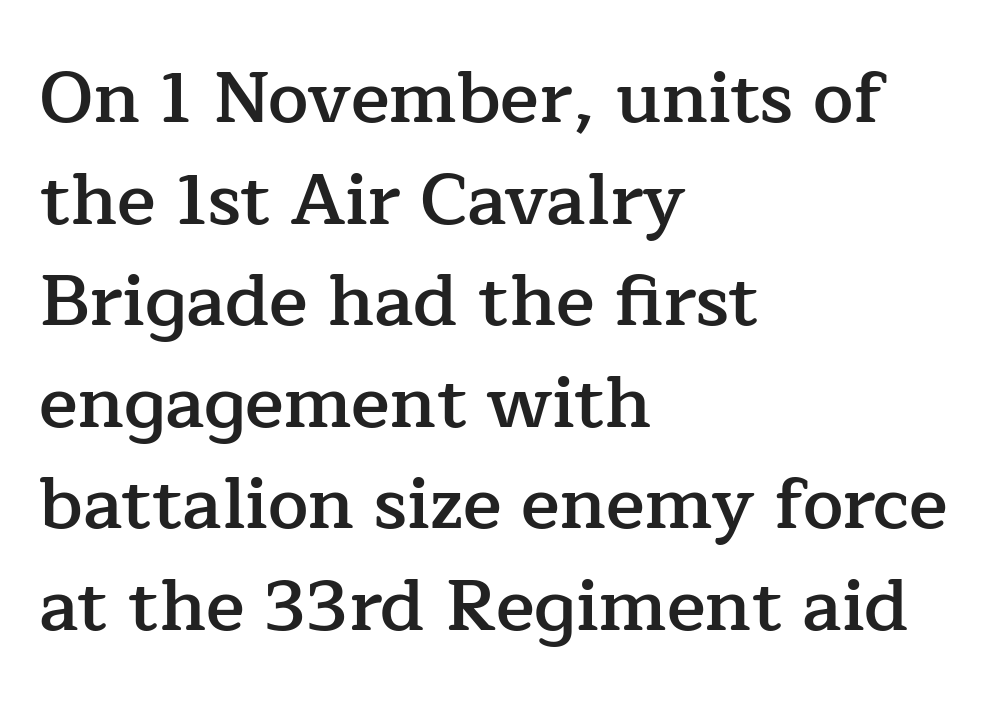
Q: Is the text bold? A: Semi-bold.
Q: Is the text italic (slanted)? A: No, it is upright.
Q: Is the typeface a serif or a sans-serif typeface? A: Serif.
Q: Is the text underlined? A: No.
Q: How is the paragraph aligned? A: Left-aligned.
Q: Is the spacing between letters normal or unusually wide? A: Normal.
Q: Is the spacing between lines tight, normal or loose? A: Normal.
Q: Width (condensed, normal, or wide)? A: Normal.
Q: Stroke contrast? A: Low.
Q: x-height? A: Medium.
Q: Monospaced? A: No.
